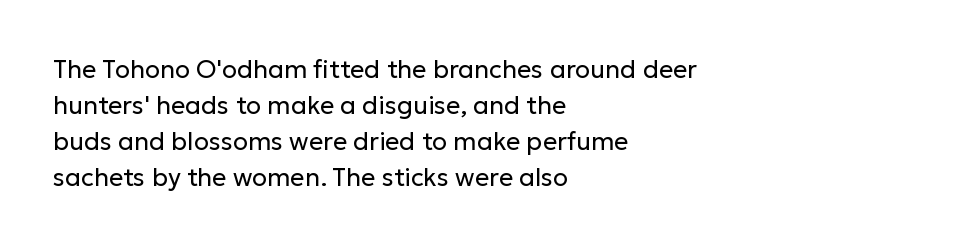
The image shows 25 px text type, upright; set left-aligned, normal line spacing (1.44x), normal letter spacing, not underlined.
